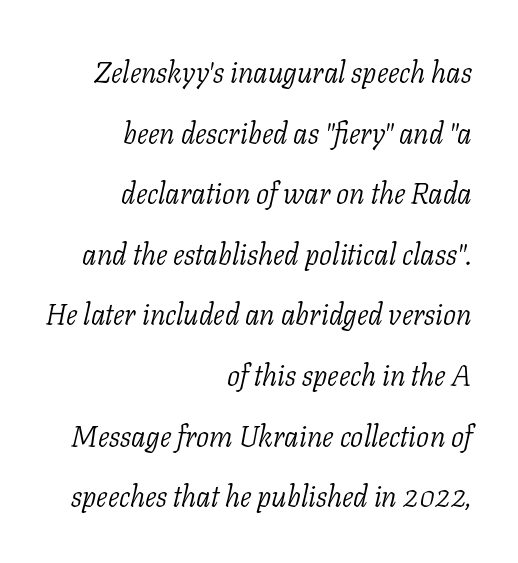
Q: Is the text bold? A: No.
Q: Is the text italic (slanted)? A: Yes, it leans right by about 11 degrees.
Q: Is the typeface a serif or a sans-serif typeface? A: Serif.
Q: Is the text underlined? A: No.
Q: How is the paragraph aligned? A: Right-aligned.
Q: Is the spacing between letters normal or unusually wide? A: Normal.
Q: Is the spacing between lines tight, normal or loose? A: Loose.
Q: Width (condensed, normal, or wide)? A: Normal.
Q: Stroke contrast? A: Low.
Q: x-height? A: Medium.
Q: Monospaced? A: No.
